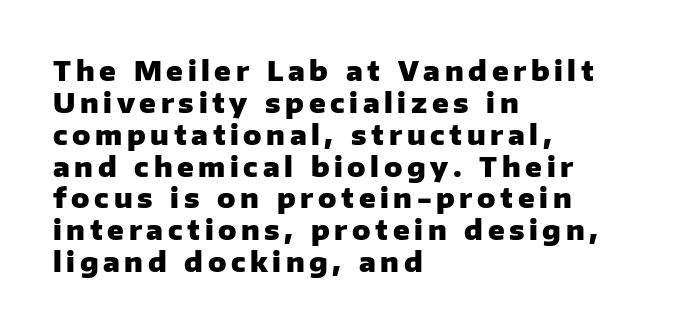
Q: Is the text bold? A: Yes.
Q: Is the text italic (slanted)? A: No, it is upright.
Q: Is the text underlined? A: No.
Q: How is the paragraph aligned? A: Left-aligned.
